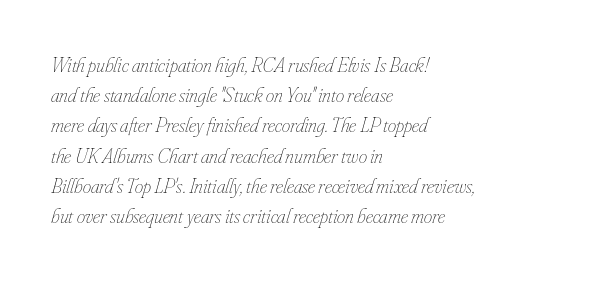
The image shows 21 px text type, italic (leaning right); set left-aligned, normal line spacing (1.44x), normal letter spacing, not underlined.
